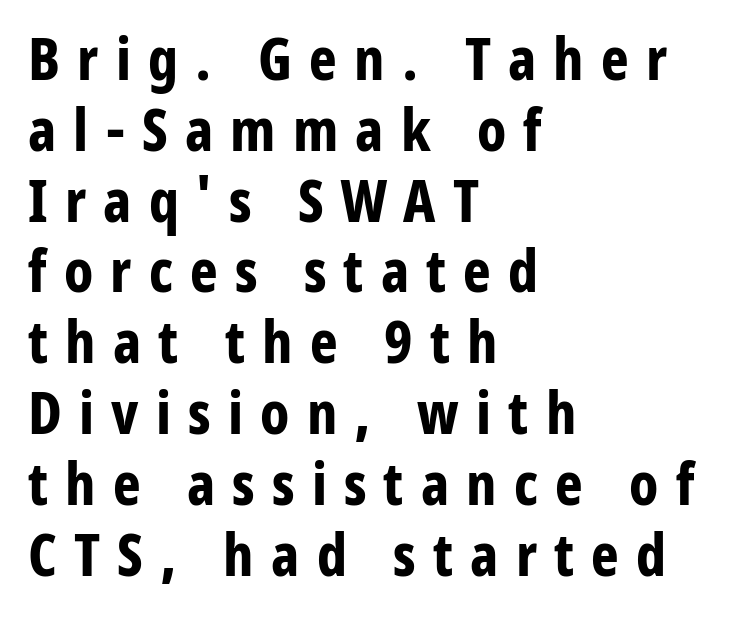
Q: Is the text bold? A: Yes.
Q: Is the text italic (slanted)? A: No, it is upright.
Q: Is the typeface a serif or a sans-serif typeface? A: Sans-serif.
Q: Is the text underlined? A: No.
Q: How is the paragraph aligned? A: Left-aligned.
Q: Is the spacing between letters normal or unusually wide? A: Unusually wide.
Q: Width (condensed, normal, or wide)? A: Condensed.
Q: Stroke contrast? A: Low.
Q: x-height? A: Medium.
Q: Monospaced? A: No.
